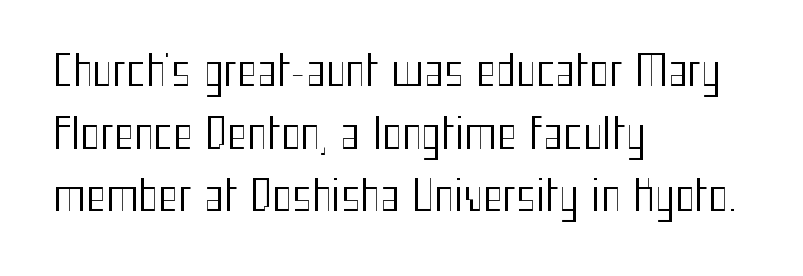
{"serif": "no", "italic": "no", "bold": "no", "weight": "regular", "width": "condensed", "stroke_contrast": "medium", "x_height": "medium", "monospaced": "no", "underline": "no", "align": "left", "line_spacing": "normal", "line_spacing_ratio": 1.49, "letter_spacing": "normal", "letter_spacing_em": 0.0, "glyph_px": 42}
